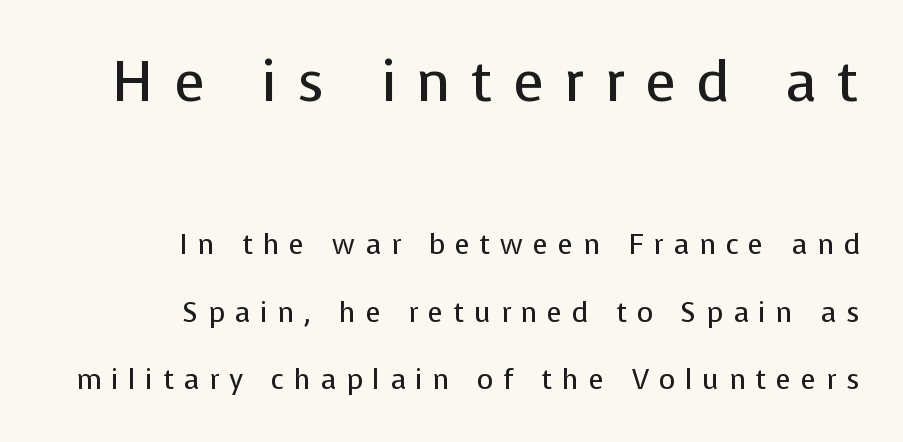
Each stroke keeps to a modest, everyday thickness or less. Is the letter spacing exaggerated? Yes — the characters are pushed far apart. Anything drawn beneath the words? Only blank space. This sample has the flowing, uneven cadence of proportional lettering. The text block is weighted toward the right margin, trailing off unevenly leftward.
